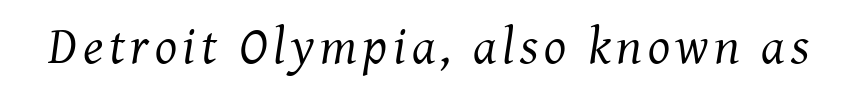
The image shows 52 px regular-weight serif type, italic (leaning right); set not underlined; medium stroke contrast and a medium x-height.
